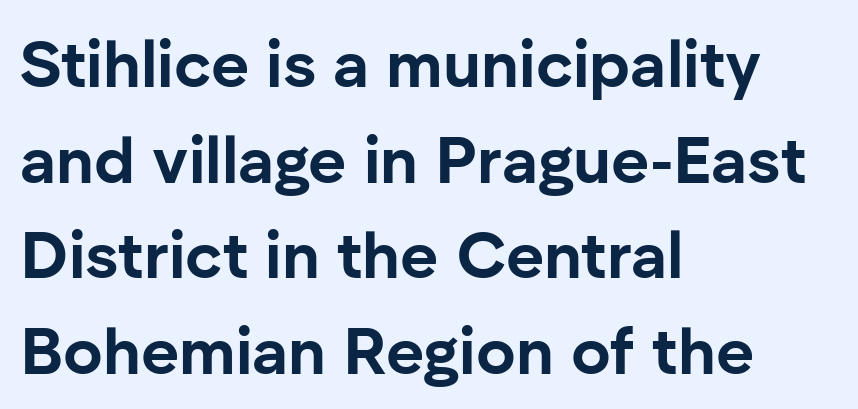
The font's upright variant was chosen for this text. Only glyphs here, with clear space below each row. The letters sit at their default tracking, neither squeezed nor spread. The strokes are fattened all the way to bold. Nope, no serifs anywhere on these letters. Character widths vary here, with narrow letters taking less room than wide ones.
